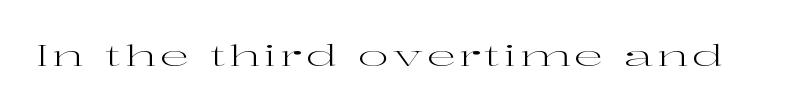
Q: Is the text bold? A: No.
Q: Is the text italic (slanted)? A: No, it is upright.
Q: Is the typeface a serif or a sans-serif typeface? A: Serif.
Q: Is the text underlined? A: No.
Q: Width (condensed, normal, or wide)? A: Wide.
Q: Stroke contrast? A: High.
Q: x-height? A: Medium.
Q: Monospaced? A: No.
